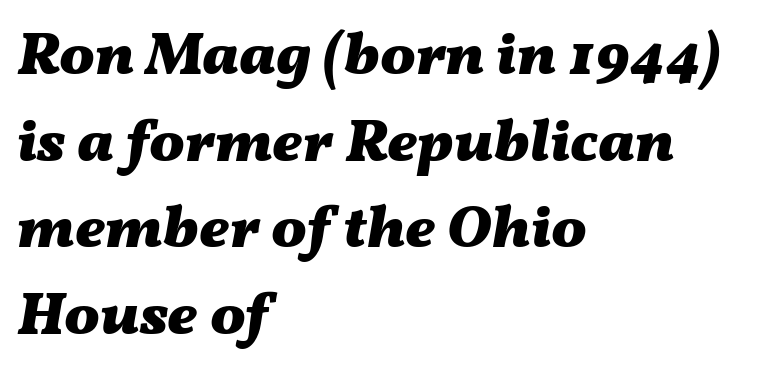
{"italic": "yes", "lean": "right", "slant_degrees": 11, "bold": "yes", "weight": "heavy", "width": "wide", "stroke_contrast": "medium", "x_height": "medium", "monospaced": "no", "underline": "no", "align": "left", "line_spacing": "normal", "line_spacing_ratio": 1.47, "letter_spacing": "normal", "letter_spacing_em": 0.0, "glyph_px": 59}
